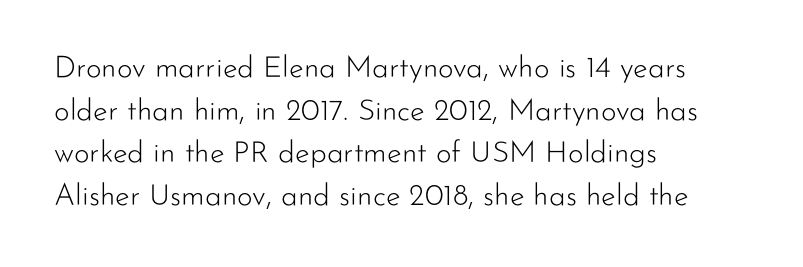
{"serif": "no", "italic": "no", "bold": "no", "weight": "light", "width": "normal", "stroke_contrast": "low", "x_height": "small", "monospaced": "no", "underline": "no", "align": "left", "line_spacing": "normal", "line_spacing_ratio": 1.42, "letter_spacing": "normal", "letter_spacing_em": 0.0, "glyph_px": 30}
